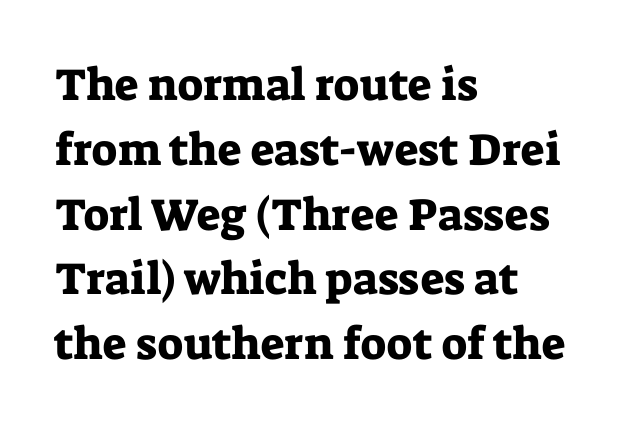
Spacing verdict: proportional, widths tailored to each character. Each letter's strokes conclude with small projecting serifs. Nope, not italic — everything's standing straight. Which margin do the lines hug? The left one — the right edge is uneven. Inter-character spacing is left at the font's built-in metrics. The passage shown is not underscored anywhere.
